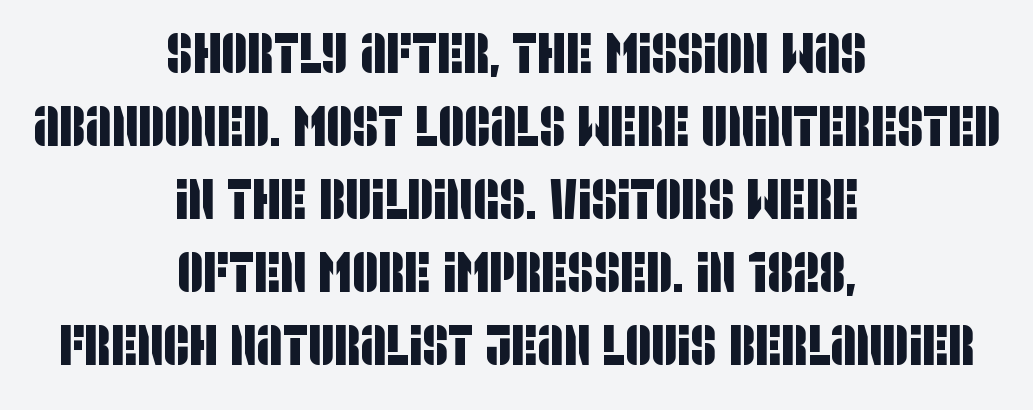
{"serif": "no", "width": "condensed", "stroke_contrast": "low", "x_height": "large", "monospaced": "no", "underline": "no", "align": "center", "line_spacing": "normal", "line_spacing_ratio": 1.28, "letter_spacing": "normal", "letter_spacing_em": 0.0, "glyph_px": 57}
